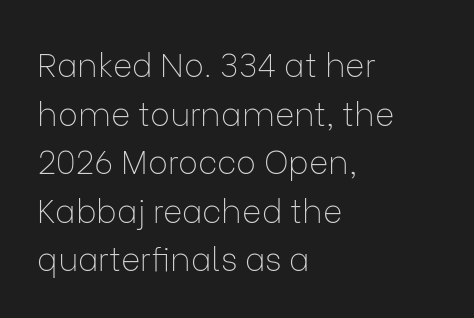
Q: Is the text bold? A: No.
Q: Is the text italic (slanted)? A: No, it is upright.
Q: Is the typeface a serif or a sans-serif typeface? A: Sans-serif.
Q: Is the text underlined? A: No.
Q: How is the paragraph aligned? A: Left-aligned.
Q: Is the spacing between letters normal or unusually wide? A: Normal.
Q: Is the spacing between lines tight, normal or loose? A: Normal.
Q: Width (condensed, normal, or wide)? A: Normal.
Q: Stroke contrast? A: Low.
Q: x-height? A: Medium.
Q: Monospaced? A: No.
